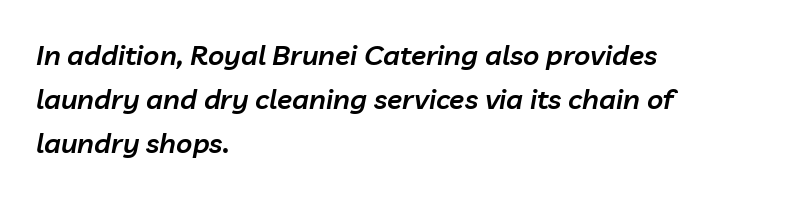
A typesetter would call this zero additional tracking. The rows are spaced the way most documents space them. Note the varied advance widths — an 'i' is clearly narrower than an 'm'. Notice how the stems are inclined rather than vertical — that's the hallmark of italics. Its strokes are somewhat broadened, the hallmark of semibold type.
